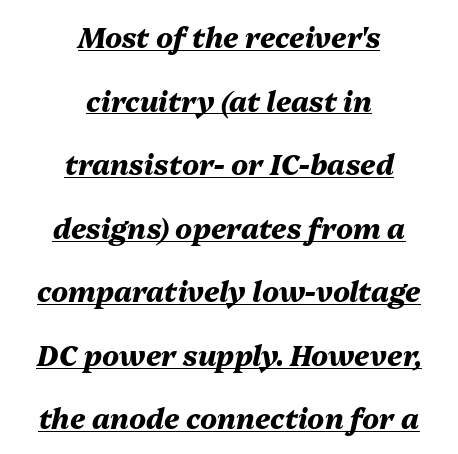
{"italic": "yes", "lean": "right", "slant_degrees": 13, "bold": "yes", "weight": "heavy", "width": "normal", "stroke_contrast": "medium", "x_height": "medium", "monospaced": "no", "underline": "yes", "align": "center", "line_spacing": "loose", "line_spacing_ratio": 2.27, "letter_spacing": "normal", "letter_spacing_em": 0.0, "glyph_px": 28}
